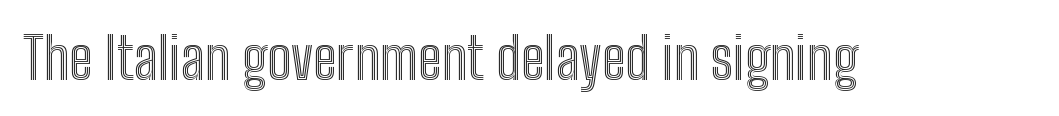
{"italic": "no", "width": "condensed", "x_height": "medium", "monospaced": "no", "underline": "no", "letter_spacing": "normal", "letter_spacing_em": 0.0, "glyph_px": 57}
